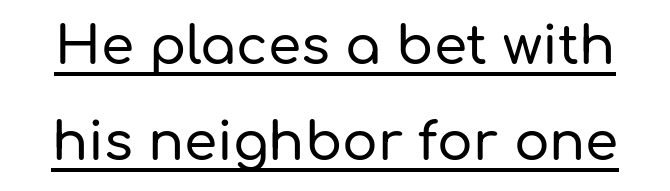
Q: Is the text italic (slanted)? A: No, it is upright.
Q: Is the typeface a serif or a sans-serif typeface? A: Sans-serif.
Q: Is the text underlined? A: Yes.
Q: Is the spacing between letters normal or unusually wide? A: Normal.
Q: Width (condensed, normal, or wide)? A: Normal.
Q: Stroke contrast? A: Low.
Q: x-height? A: Medium.
Q: Monospaced? A: No.
